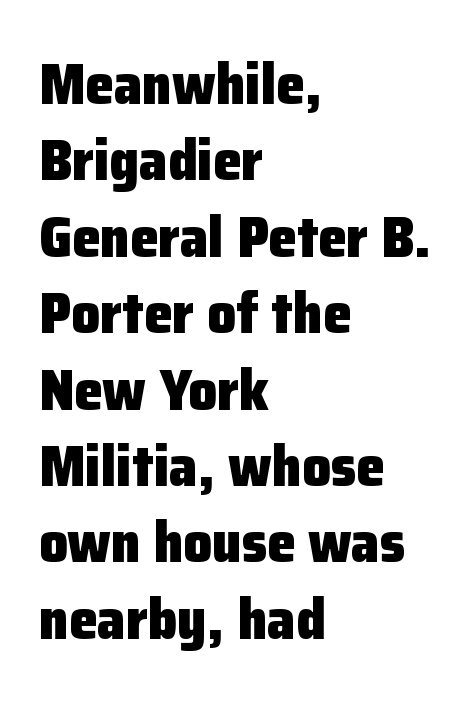
{"serif": "no", "italic": "no", "bold": "yes", "weight": "heavy", "width": "normal", "stroke_contrast": "low", "x_height": "medium", "monospaced": "no", "underline": "no", "align": "left", "line_spacing": "normal", "line_spacing_ratio": 1.34, "letter_spacing": "normal", "letter_spacing_em": 0.0, "glyph_px": 57}
